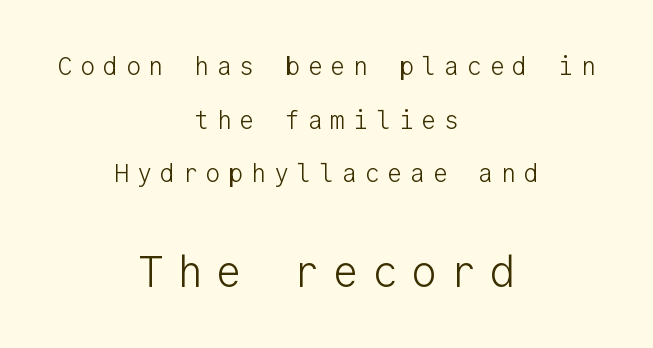
Unbolded letterforms with no extra heft. Rows of type keep a wide berth in the vertical direction. Upright lettering throughout. Look at the bottom of the vertical strokes: they stop flat, with no serifs. Is this a fixed-width face? Yes — each glyph sits in an identical cell. The space directly below the letters is spotless.
